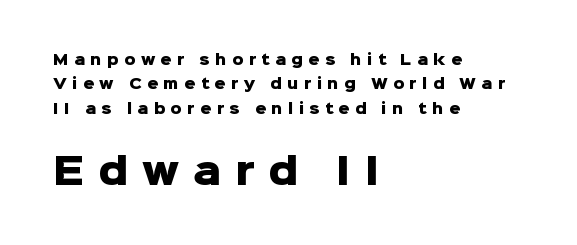
{"serif": "no", "italic": "no", "bold": "yes", "weight": "heavy", "width": "normal", "stroke_contrast": "low", "x_height": "medium", "monospaced": "no", "underline": "no", "align": "left", "line_spacing_ratio": 1.74, "letter_spacing": "wide", "letter_spacing_em": 0.38, "larger_block": "second", "size_ratio": 2.57, "glyph_px": 36}
